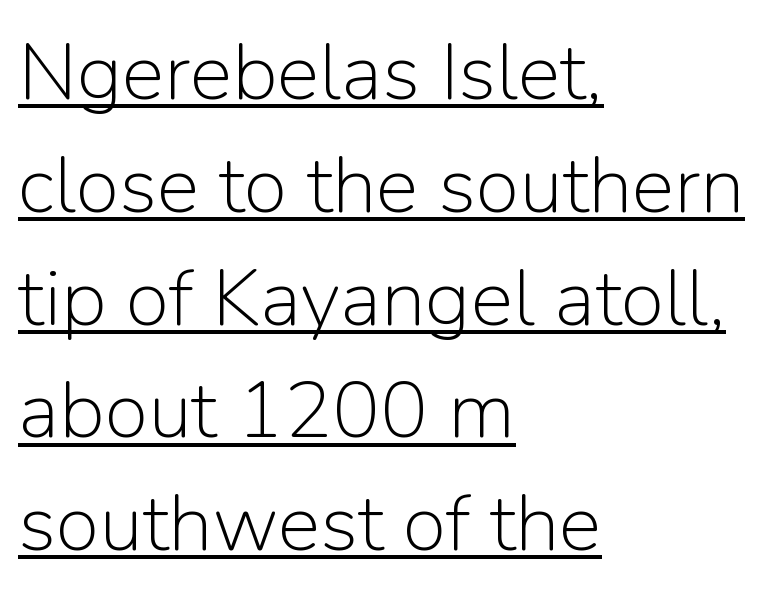
{"serif": "no", "italic": "no", "bold": "no", "weight": "light", "width": "normal", "stroke_contrast": "low", "x_height": "medium", "monospaced": "no", "underline": "yes", "align": "left", "line_spacing": "normal", "line_spacing_ratio": 1.41, "letter_spacing": "normal", "letter_spacing_em": 0.0, "glyph_px": 80}
